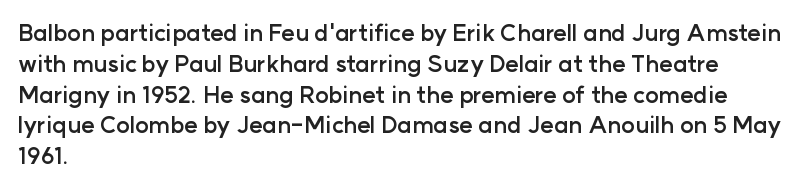
It's the straight-up-and-down kind of type. Descender tails drop into unmarked territory. Weight check: bold — yes, fully. Line beginnings align vertically; line endings do not.
